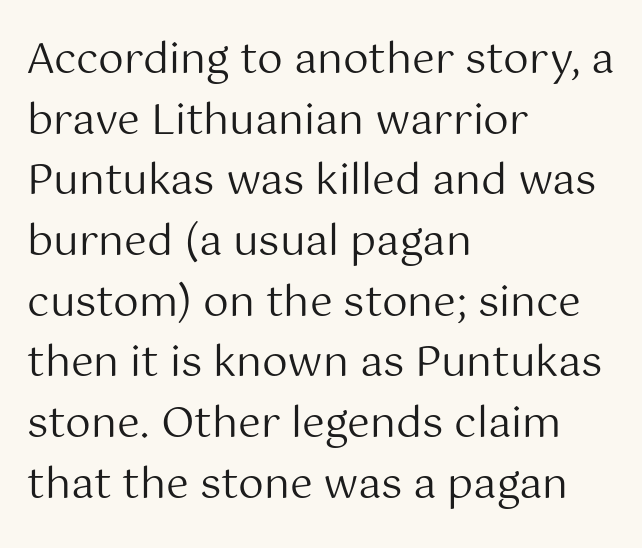
Classification — sans serif. The letters sit at their default tracking, neither squeezed nor spread. A clean baseline with only descenders dipping below it. On a weight scale, this lands at 450 or below.
